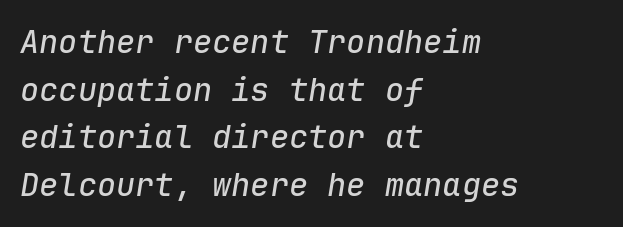
Quick note: underline off. Yep, that's italic — everything's leaning. Layout note: lines flush left. Spacing verdict: monospaced, one width for all characters.
